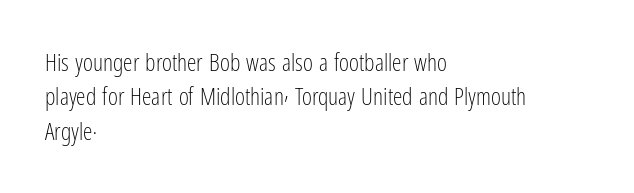
Vertical stems look standard width or narrower in stroke. Default kerning and tracking; the words read as compact shapes. These lines are set flush left with a ragged right edge. The baseline area is clear.
